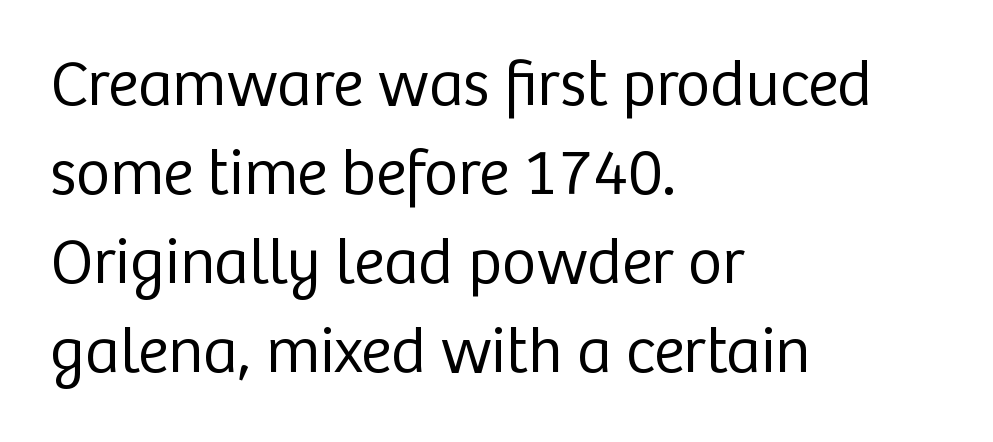
The image shows 65 px regular-weight sans-serif type, upright; set left-aligned, normal line spacing (1.37x), normal letter spacing, not underlined; low stroke contrast and a medium x-height.
